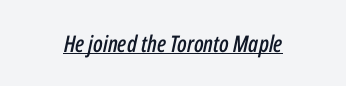
The image shows 23 px text type, italic (leaning right); set normal letter spacing, underlined.
